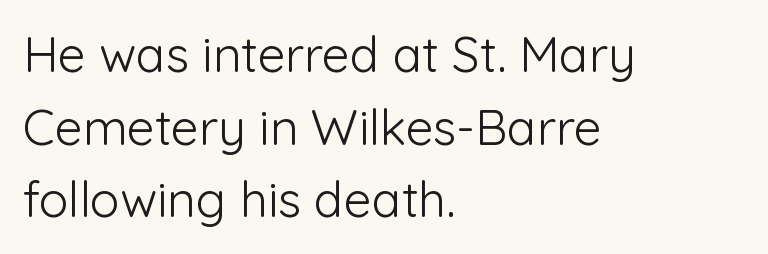
Baseline-to-baseline distance is the conventional proportion of letter height. Italic? Not at all — the glyphs are vertical. Unmarked baselines from the first word to the last. The tracking reads as untouched default to a designer's eye. Does the type have serifs? No, each stem ends abruptly. The face used here is proportionally spaced, like ordinary book or web type.
